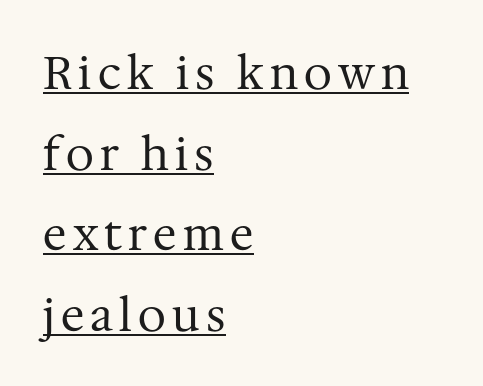
{"serif": "yes", "italic": "no", "bold": "no", "weight": "regular", "width": "normal", "stroke_contrast": "medium", "x_height": "medium", "monospaced": "no", "underline": "yes", "align": "left", "line_spacing_ratio": 1.79, "glyph_px": 45}
